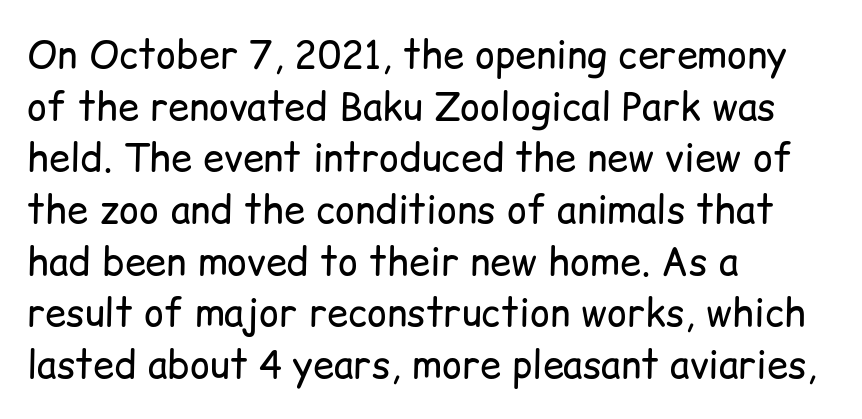
Do the characters align in a grid? No, the font is proportional. Letters rest on an invisible, unmarked baseline. The setting favours the left margin, as ordinary paragraphs usually do. Baseline-to-baseline distance is the conventional proportion of letter height.
